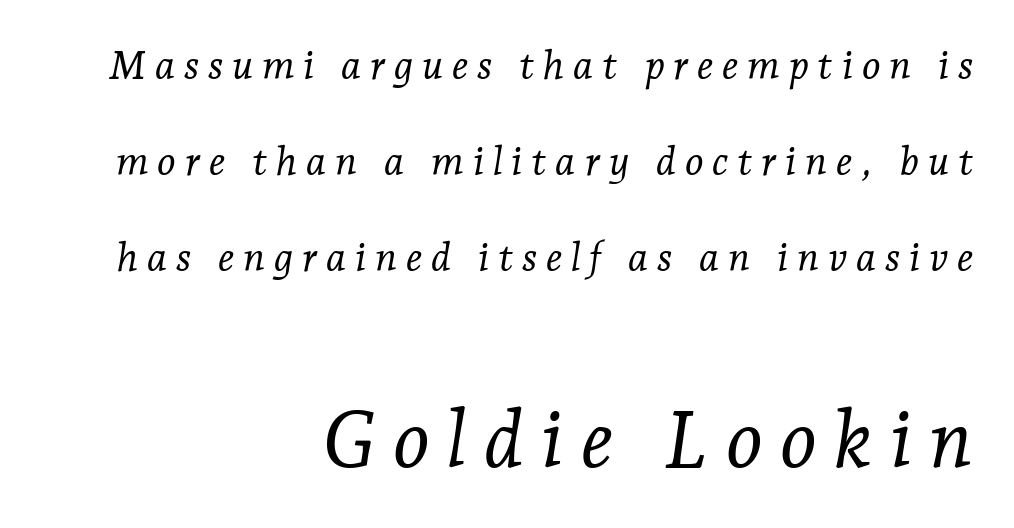
Does the type have serifs? Yes, each stem ends in a small foot. Does the bottom block carry the larger type? Yes, it does. Weight: in the light-to-regular range. Every row of glyphs terminates at an identical x-position on the right. The glyphs look as if they've been sheared to an angle. Display-style spreading of the glyphs; the letterfit is very open.
